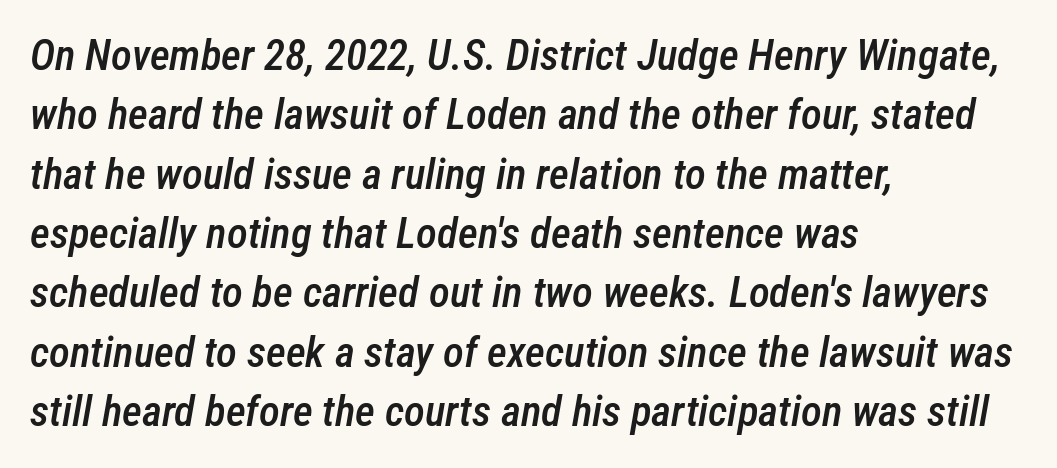
{"italic": "yes", "lean": "right", "slant_degrees": 12, "bold": "semi", "weight": "semibold", "width": "condensed", "stroke_contrast": "low", "x_height": "medium", "monospaced": "no", "underline": "no", "align": "left", "line_spacing": "normal", "line_spacing_ratio": 1.38, "letter_spacing": "normal", "letter_spacing_em": 0.0, "glyph_px": 43}
